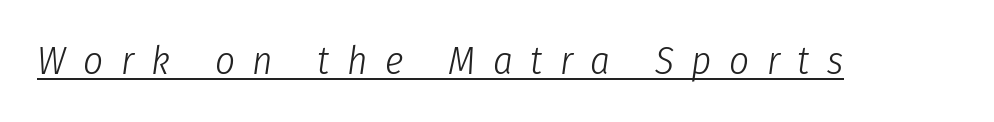
The image shows 39 px light, condensed type, italic (leaning right); set unusually wide letter spacing (+0.45 em), underlined; low stroke contrast and a medium x-height.
